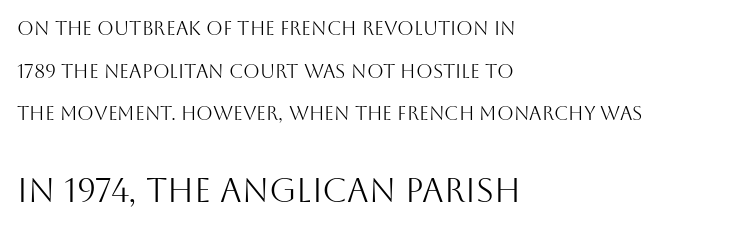
{"serif": "no", "italic": "no", "bold": "no", "weight": "light", "width": "normal", "stroke_contrast": "medium", "x_height": "large", "monospaced": "no", "underline": "no", "align": "left", "line_spacing": "loose", "line_spacing_ratio": 2.24, "letter_spacing": "normal", "letter_spacing_em": 0.0, "larger_block": "second", "size_ratio": 1.74, "glyph_px": 33}
